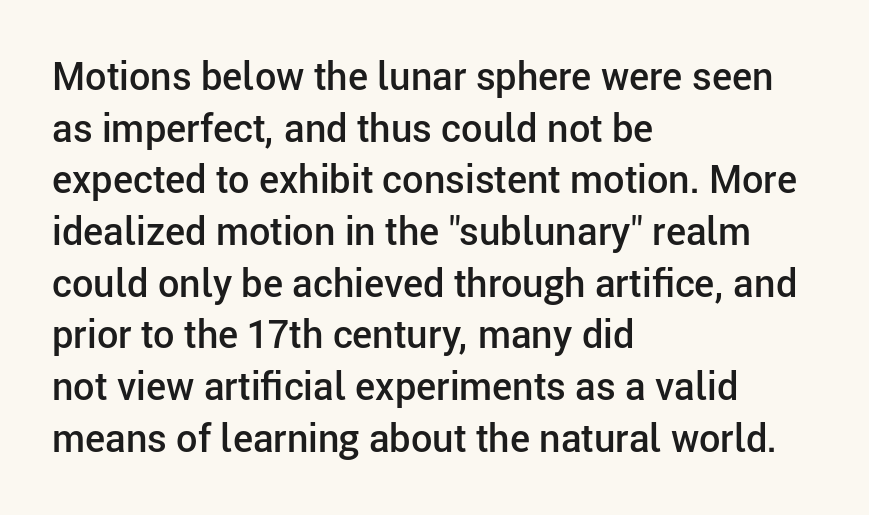
Q: Is the text bold? A: Semi-bold.
Q: Is the text italic (slanted)? A: No, it is upright.
Q: Is the typeface a serif or a sans-serif typeface? A: Sans-serif.
Q: Is the text underlined? A: No.
Q: How is the paragraph aligned? A: Left-aligned.
Q: Is the spacing between letters normal or unusually wide? A: Normal.
Q: Is the spacing between lines tight, normal or loose? A: Normal.
Q: Width (condensed, normal, or wide)? A: Normal.
Q: Stroke contrast? A: Low.
Q: x-height? A: Medium.
Q: Monospaced? A: No.
